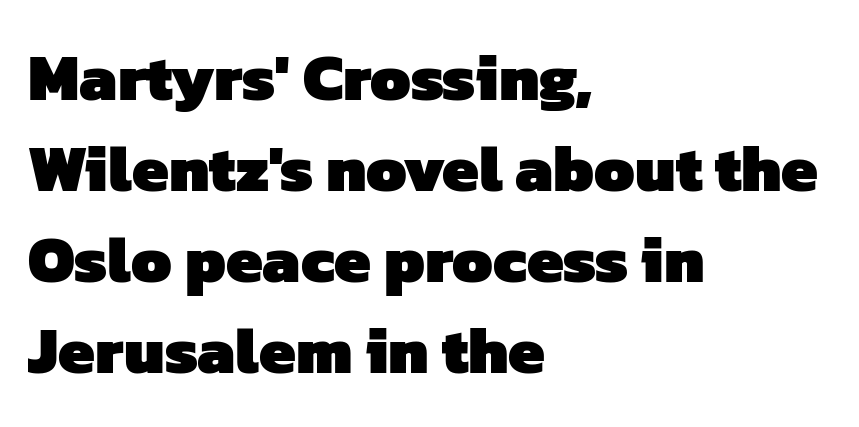
The image shows 65 px heavy sans-serif type; set left-aligned, normal line spacing (1.4x), normal letter spacing, not underlined; low stroke contrast and a medium x-height.
